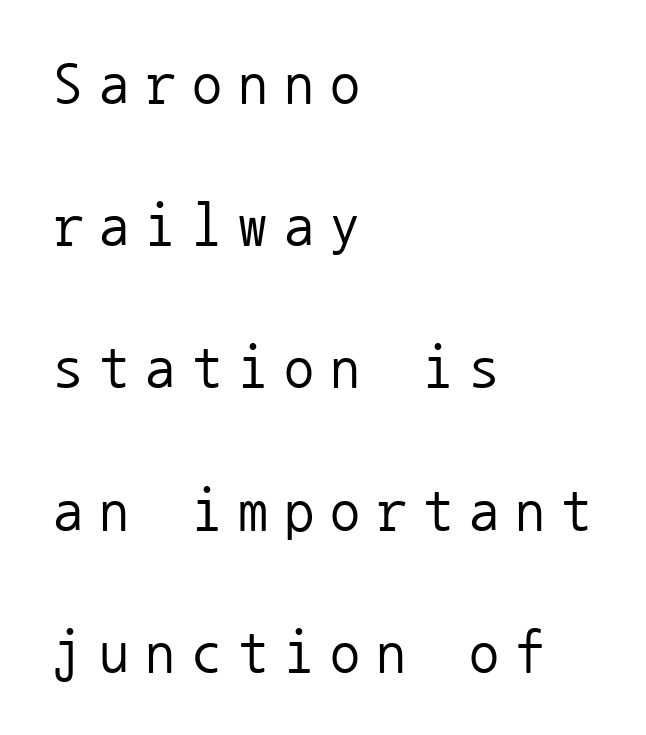
{"serif": "no", "italic": "no", "bold": "no", "weight": "regular", "width": "normal", "stroke_contrast": "low", "x_height": "medium", "monospaced": "yes", "underline": "no", "align": "left", "line_spacing": "loose", "line_spacing_ratio": 2.37, "letter_spacing": "wide", "letter_spacing_em": 0.27, "glyph_px": 60}
